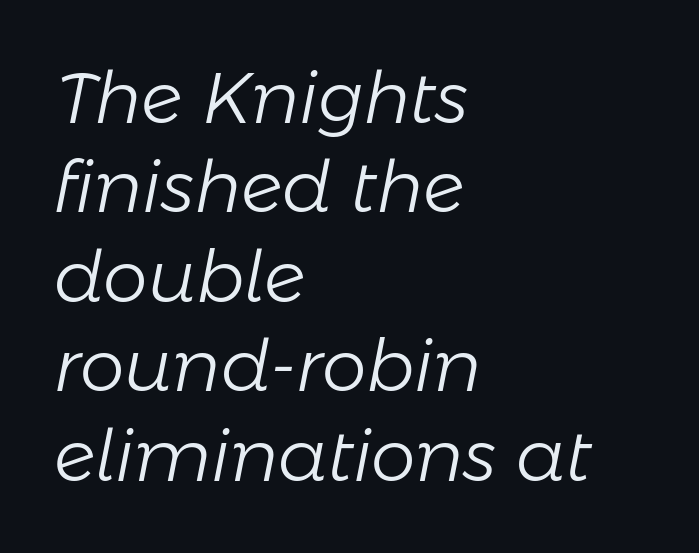
A typesetter would call this leading conventional body-copy spacing. Think of a printed novel: that variable character pitch is what you see here. No letter is thick-stroked: the sample isn't bold. The glyphs look as if they've been sheared to an angle. Default kerning and tracking; the words read as compact shapes.
